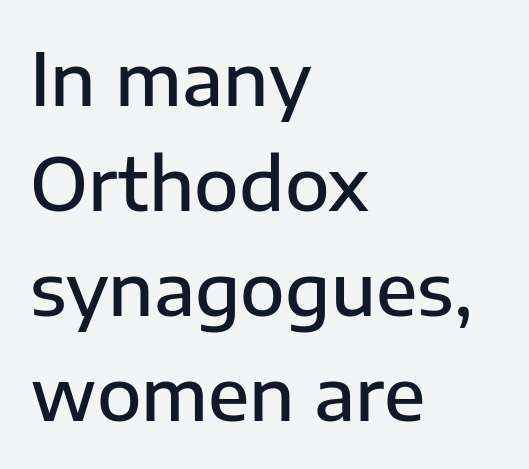
The image shows 73 px semibold sans-serif type, upright; set left-aligned, normal line spacing (1.44x), normal letter spacing, not underlined; low stroke contrast and a medium x-height.
